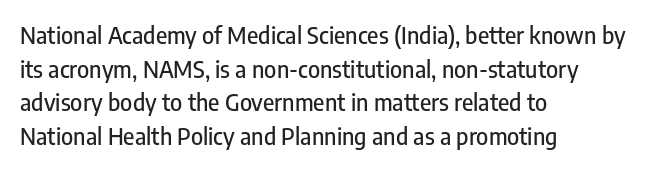
Q: Is the text italic (slanted)? A: No, it is upright.
Q: Is the text underlined? A: No.
Q: How is the paragraph aligned? A: Left-aligned.
Q: Is the spacing between letters normal or unusually wide? A: Normal.
Q: Is the spacing between lines tight, normal or loose? A: Normal.
